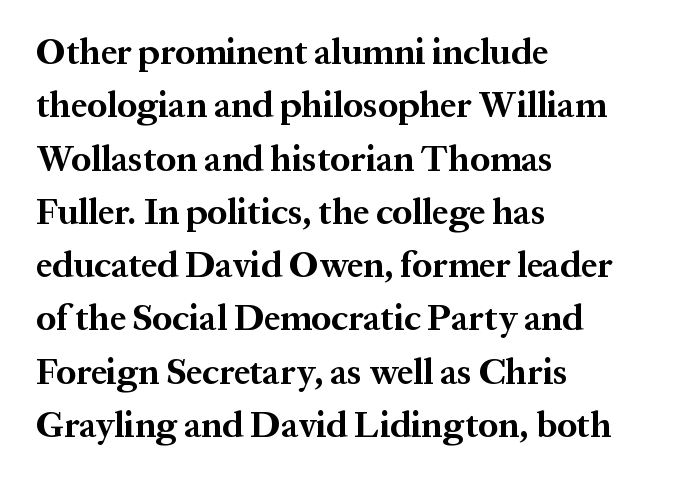
{"serif": "yes", "italic": "no", "bold": "yes", "weight": "bold", "width": "normal", "stroke_contrast": "medium", "x_height": "medium", "monospaced": "no", "underline": "no", "align": "left", "line_spacing": "normal", "line_spacing_ratio": 1.48, "letter_spacing": "normal", "letter_spacing_em": 0.0, "glyph_px": 36}
